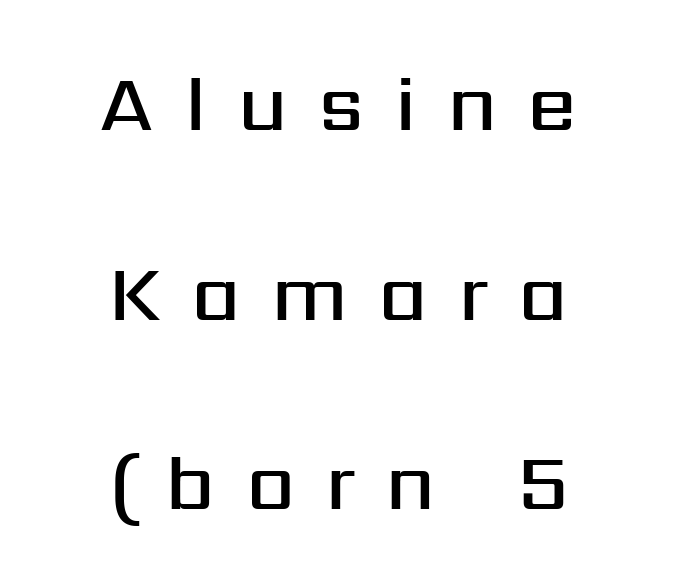
Ascenders rise straight up at ninety degrees. Substantial extra tracking has been applied to these lines. In terms of weight, the rendering is demibold, just under bold. Each row of text sits above clean, open space. To sum up the face: it is a sans, with no serifs. Each letter keeps its own natural width here, so spacing adapts to shape.
